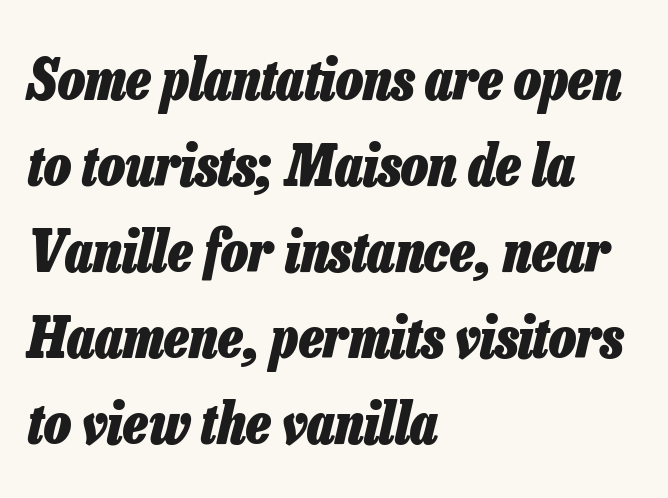
{"italic": "yes", "lean": "right", "slant_degrees": 13, "bold": "yes", "weight": "heavy", "width": "condensed", "stroke_contrast": "low", "x_height": "medium", "monospaced": "no", "underline": "no", "align": "left", "line_spacing": "normal", "line_spacing_ratio": 1.51, "letter_spacing": "normal", "letter_spacing_em": 0.0, "glyph_px": 57}
